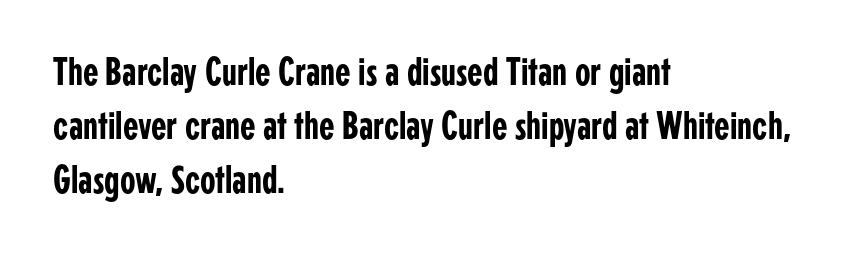
{"serif": "no", "italic": "no", "width": "condensed", "stroke_contrast": "low", "x_height": "medium", "monospaced": "no", "underline": "no", "align": "left", "line_spacing": "normal", "line_spacing_ratio": 1.35, "letter_spacing": "normal", "letter_spacing_em": 0.0, "glyph_px": 40}
